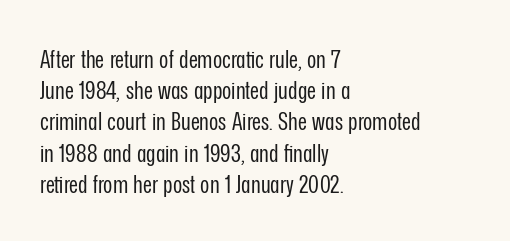
Q: Is the text bold? A: No.
Q: Is the text italic (slanted)? A: No, it is upright.
Q: Is the text underlined? A: No.
Q: How is the paragraph aligned? A: Left-aligned.
Q: Is the spacing between letters normal or unusually wide? A: Normal.
Q: Is the spacing between lines tight, normal or loose? A: Normal.
